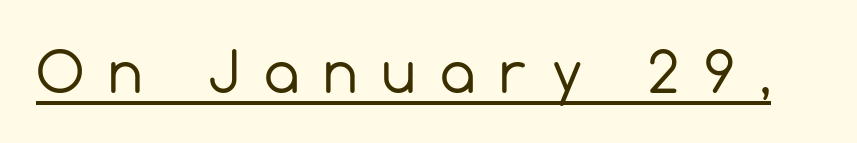
{"serif": "no", "italic": "no", "bold": "no", "weight": "regular", "width": "normal", "x_height": "medium", "monospaced": "no", "underline": "yes", "letter_spacing": "wide", "letter_spacing_em": 0.45, "glyph_px": 56}
